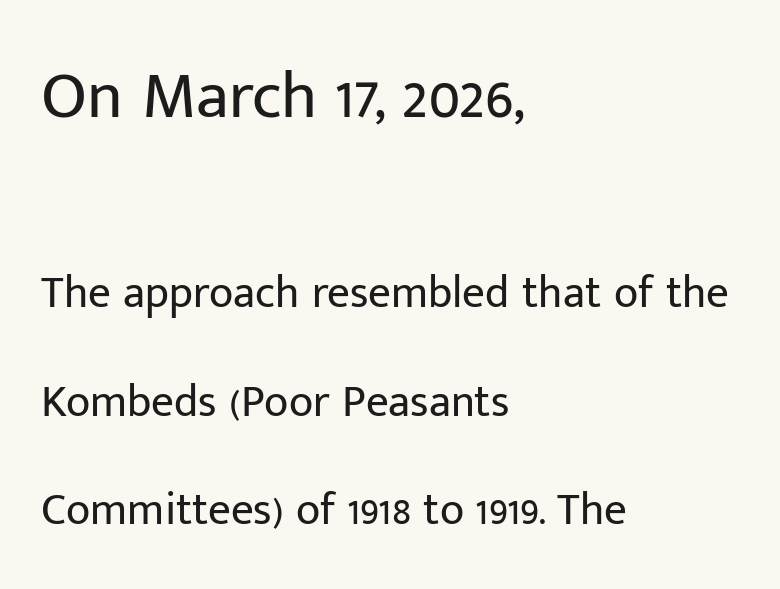
The image shows 67 px regular-weight sans-serif type, upright; set left-aligned, loose line spacing (2.41x), normal letter spacing, not underlined; the first (top) block is 1.49x larger; low stroke contrast and a medium x-height.
